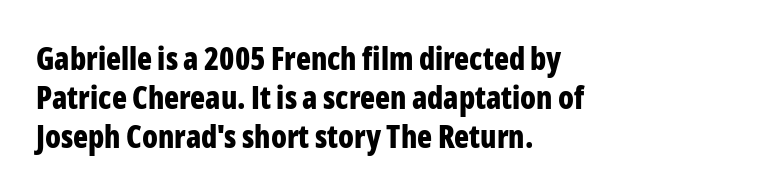
{"serif": "no", "italic": "no", "bold": "yes", "weight": "bold", "width": "condensed", "stroke_contrast": "low", "x_height": "medium", "monospaced": "no", "underline": "no", "align": "left", "line_spacing": "normal", "line_spacing_ratio": 1.26, "letter_spacing": "normal", "letter_spacing_em": 0.0, "glyph_px": 31}
